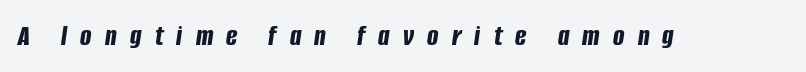
Each word looks stretched out because of the extra space between its letters. The string is rendered with underlining switched off. The passage shown is typed in a proportional face where columns would drift. The font is running at its bold setting. Compared with ordinary roman type, these characters are visibly tilted.
